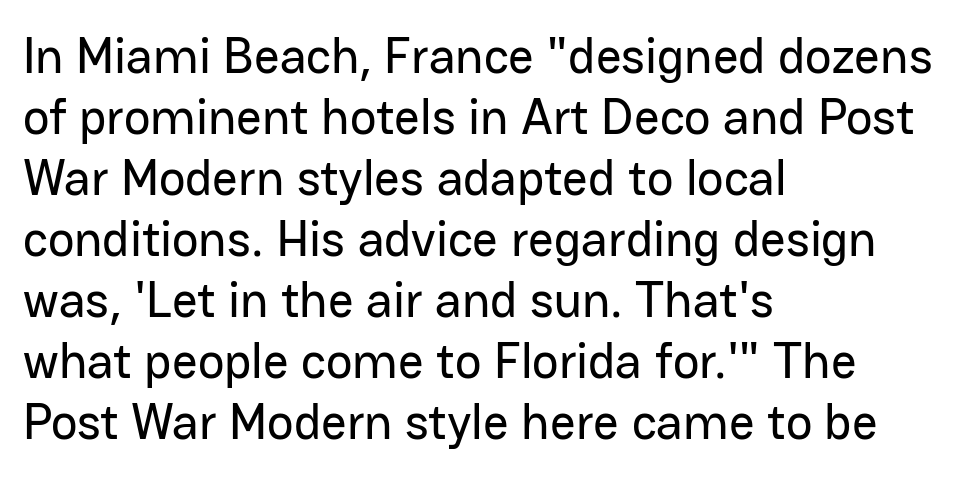
The image shows 50 px sans-serif type, upright; set left-aligned, line spacing 1.22x, normal letter spacing, not underlined; low stroke contrast and a medium x-height.
